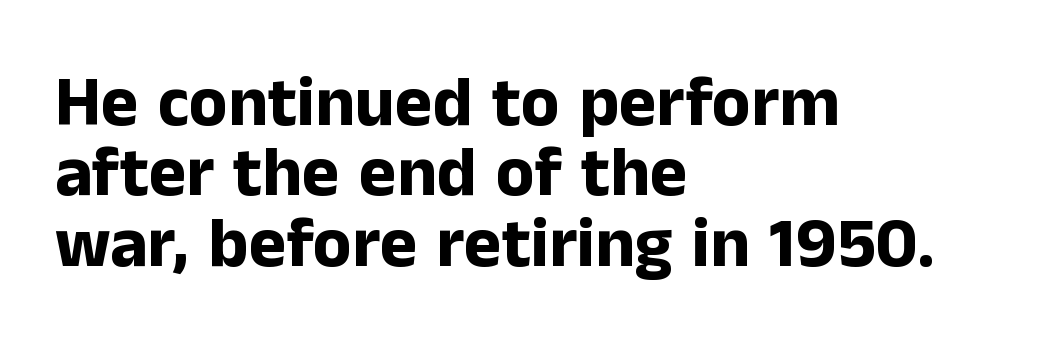
Is this a fixed-width face? No — the glyphs have proportional, varying widths. The horizontal fit of the characters is conventional and even. Horizontal alignment here is leftward, the default for most running prose. Each row of text sits above clean, open space. Bold? Absolutely — the strokes are thick and heavy. Vertical strokes here are truly vertical.
